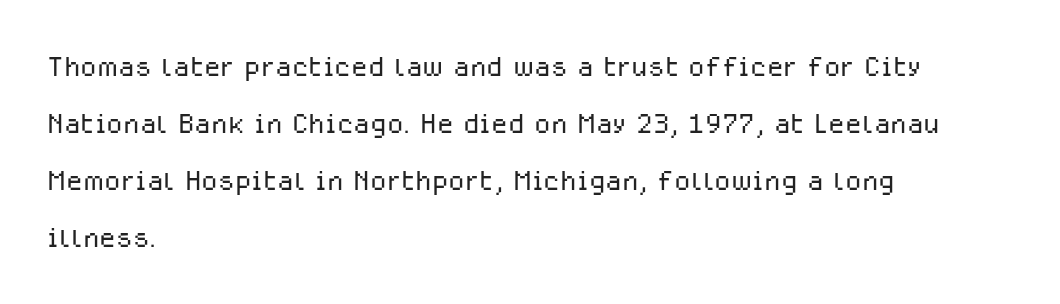
{"serif": "no", "italic": "no", "bold": "no", "weight": "light", "width": "normal", "stroke_contrast": "low", "x_height": "medium", "monospaced": "no", "underline": "no", "align": "left", "line_spacing": "normal", "line_spacing_ratio": 1.5, "letter_spacing": "normal", "letter_spacing_em": 0.0, "glyph_px": 38}
